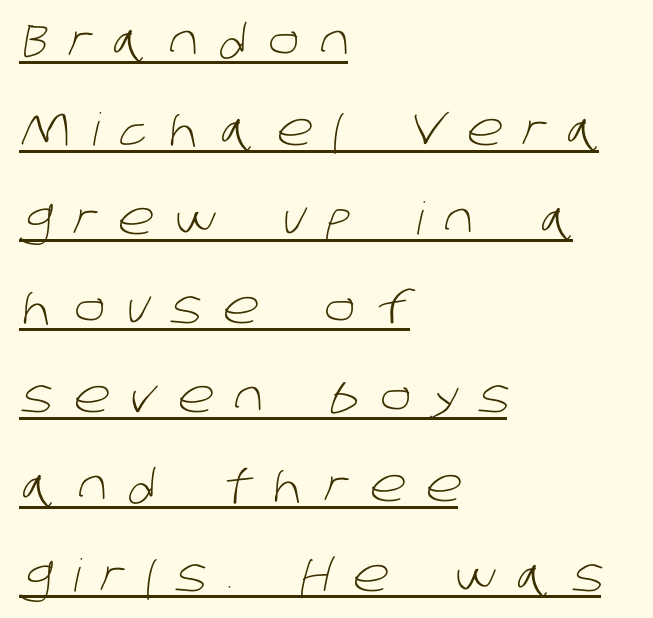
Here the designer chose a conventional face with non-uniform glyph widths. Classification — sans serif. In terms of letterspacing, this is a distinctly airy, spread setting. Stems and bowls with no extra thickness — not bold.
